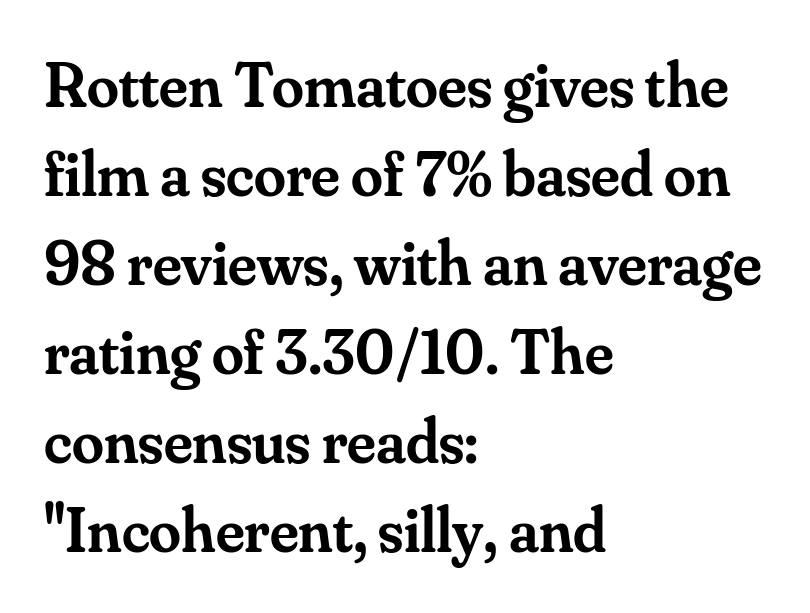
{"serif": "yes", "italic": "no", "bold": "semi", "weight": "semibold", "width": "normal", "stroke_contrast": "medium", "x_height": "small", "monospaced": "no", "underline": "no", "align": "left", "line_spacing": "normal", "line_spacing_ratio": 1.39, "letter_spacing": "normal", "letter_spacing_em": 0.0, "glyph_px": 64}
